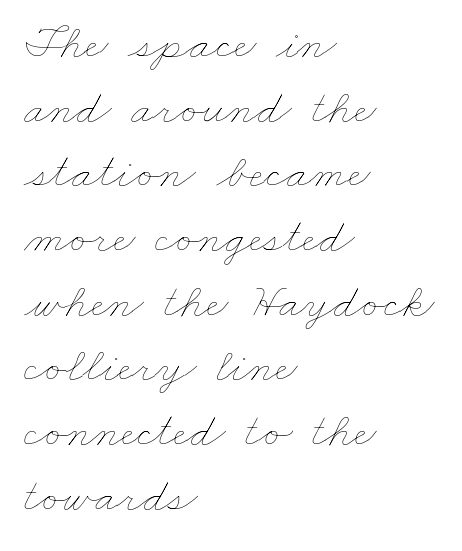
{"bold": "no", "weight": "thin", "width": "wide", "stroke_contrast": "low", "x_height": "small", "monospaced": "no", "underline": "no", "align": "left", "line_spacing": "normal", "line_spacing_ratio": 1.32, "letter_spacing": "normal", "letter_spacing_em": 0.0, "glyph_px": 49}
